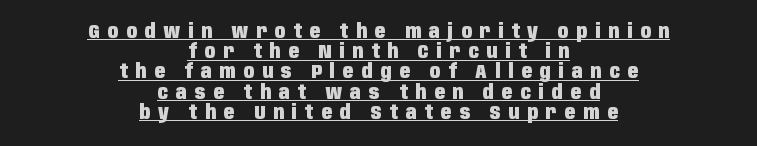
The image shows 20 px bold type, upright; set centered, tight line spacing (1.01x), unusually wide letter spacing (+0.39 em), underlined.
